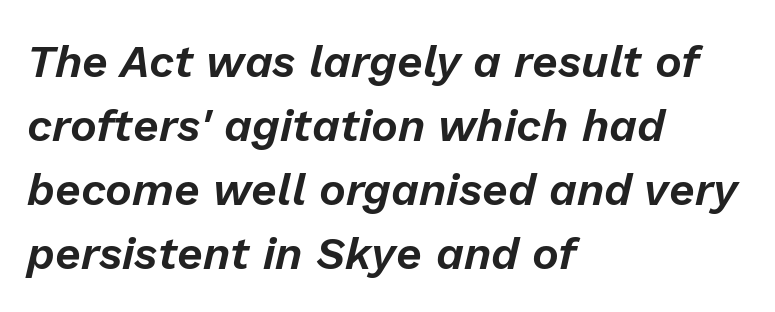
Q: Is the text italic (slanted)? A: Yes, it leans right by about 13 degrees.
Q: Is the text underlined? A: No.
Q: How is the paragraph aligned? A: Left-aligned.
Q: Is the spacing between letters normal or unusually wide? A: Normal.
Q: Is the spacing between lines tight, normal or loose? A: Normal.
Q: Width (condensed, normal, or wide)? A: Normal.
Q: Stroke contrast? A: Low.
Q: x-height? A: Medium.
Q: Monospaced? A: No.
